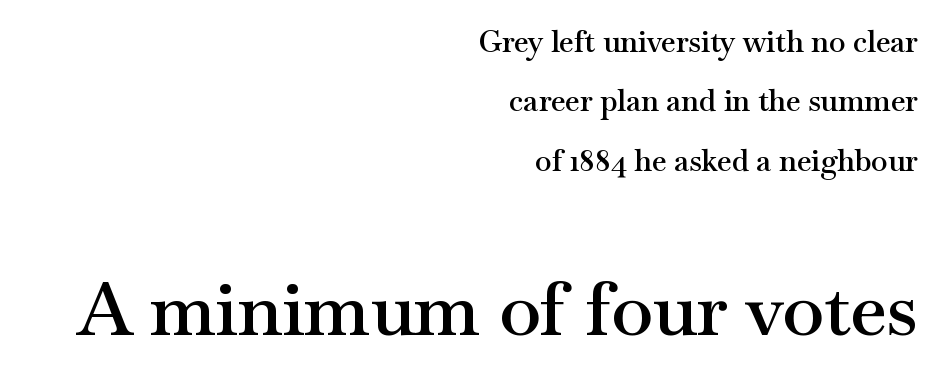
The string is rendered with underlining switched off. How heavy is the stroke? Medium-heavy — a semibold, shy of bold. Compare the two chunks: the lower has the greater cap height. You can tell it's not italic because the verticals are truly vertical. Tracking here is standard; glyphs follow each other at the usual distance. The face used here is proportionally spaced, like ordinary book or web type.
